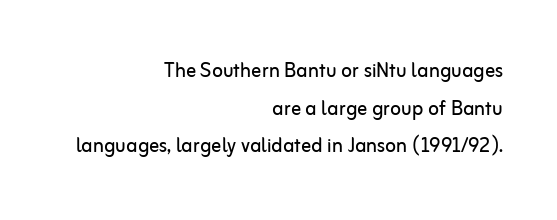
{"italic": "no", "bold": "no", "underline": "no", "align": "right", "line_spacing": "normal", "line_spacing_ratio": 1.51, "letter_spacing": "normal", "letter_spacing_em": 0.0, "glyph_px": 25}
